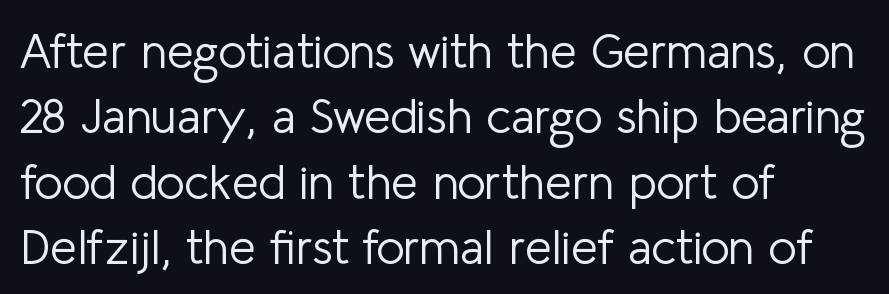
These lines are composed in type without serifs. Stems and bowls with no extra thickness — not bold. The rendering uses natural spacing where letterforms have individual widths. The designer left line spacing at the default. Every character sits straight up, as roman type does.
